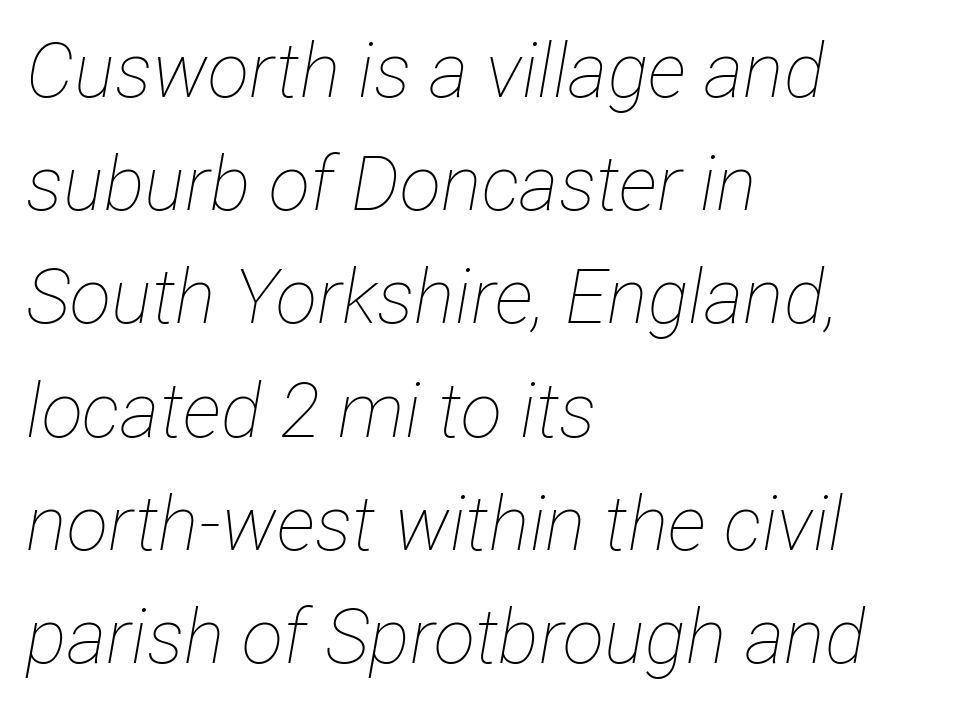
Underline: absent. The cut favours lightness, reaching ordinary text weight at its darkest. A typesetter would call this leading conventional body-copy spacing. Tracking value appears to be zero — textbook default spacing.
